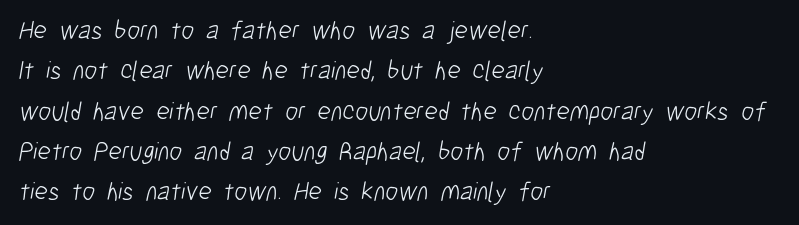
Beneath every word, the page is bare. Notice how descenders clear the ascenders below comfortably — that's standard leading. Reading down the block, your eye returns to a fixed left position each line. Think standard paragraph weight, or any step lighter than that. The tracking reads as untouched default to a designer's eye.
